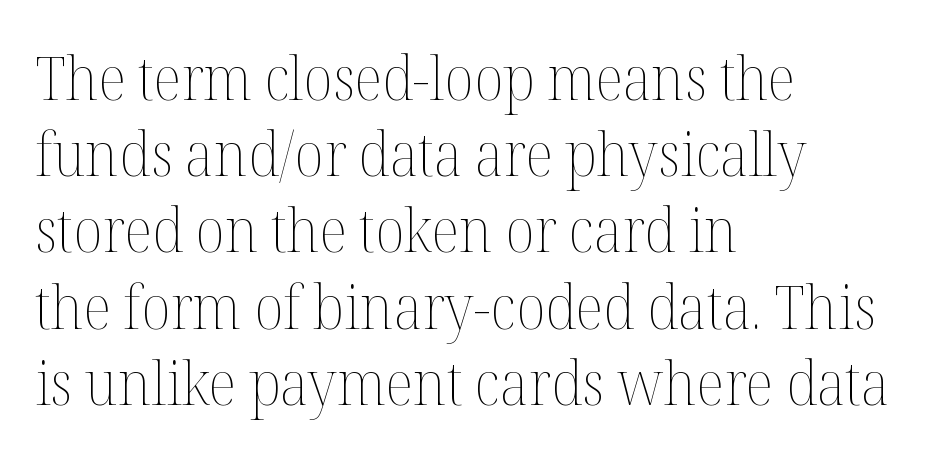
Ascenders rise straight up at ninety degrees. Here the designer chose a conventional face with non-uniform glyph widths. Short note: letters normally spaced. The lines are quadded left. Any mark beneath the type? The region is blank. The letters look calm and open, with moderate or lighter stems.
